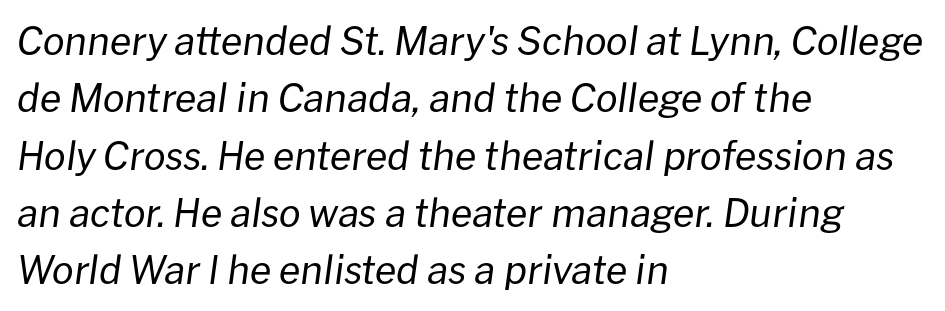
{"italic": "yes", "lean": "right", "slant_degrees": 8, "bold": "no", "weight": "regular", "width": "normal", "stroke_contrast": "low", "x_height": "medium", "monospaced": "no", "underline": "no", "align": "left", "line_spacing": "normal", "line_spacing_ratio": 1.47, "letter_spacing": "normal", "letter_spacing_em": 0.0, "glyph_px": 39}
